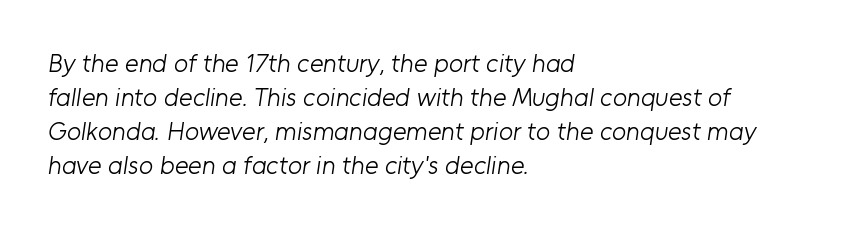
{"bold": "no", "underline": "no", "align": "left", "line_spacing": "normal", "line_spacing_ratio": 1.31, "letter_spacing": "normal", "letter_spacing_em": 0.0, "glyph_px": 26}
